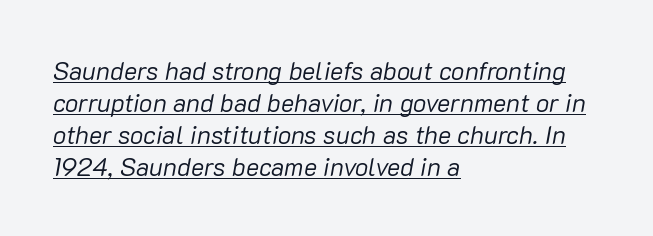
{"italic": "yes", "lean": "right", "slant_degrees": 10, "bold": "no", "underline": "yes", "align": "left", "line_spacing": "normal", "line_spacing_ratio": 1.28, "letter_spacing": "normal", "letter_spacing_em": 0.0, "glyph_px": 25}
